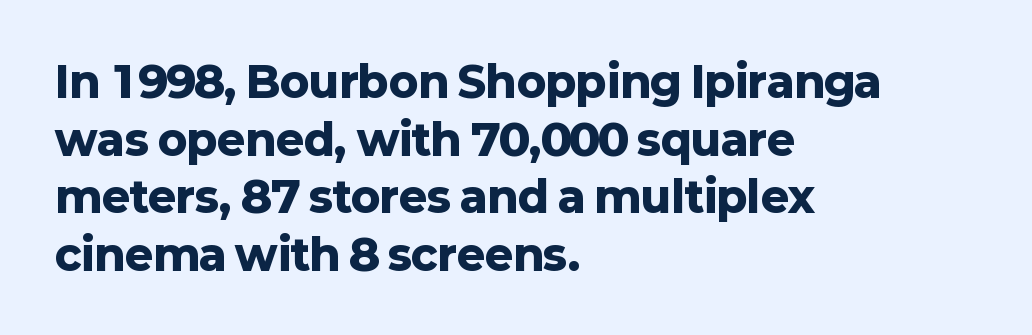
Look at the stroke-to-counter ratio: heavy, a bold. The lines sit at an ordinary, default distance from one another. Rendered with straight, roman letterforms. Standard letterfit; no display-style spreading of the glyphs. Descenders are the only things crossing below the line. The passage is arranged the way most books set body copy — flush left.
